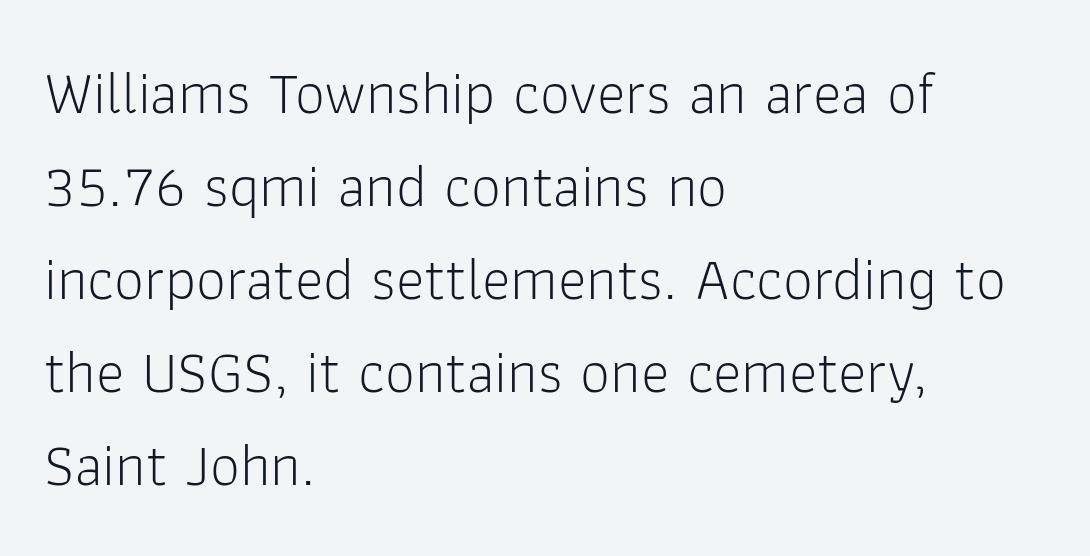
{"serif": "no", "italic": "no", "bold": "no", "weight": "light", "width": "normal", "stroke_contrast": "low", "x_height": "medium", "monospaced": "no", "underline": "no", "align": "left", "line_spacing": "normal", "line_spacing_ratio": 1.55, "letter_spacing": "normal", "letter_spacing_em": 0.0, "glyph_px": 60}
